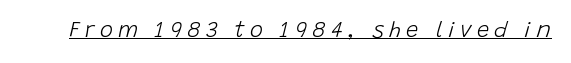
The image shows 22 px text type, italic (leaning right); set unusually wide letter spacing (+0.24 em), underlined.
